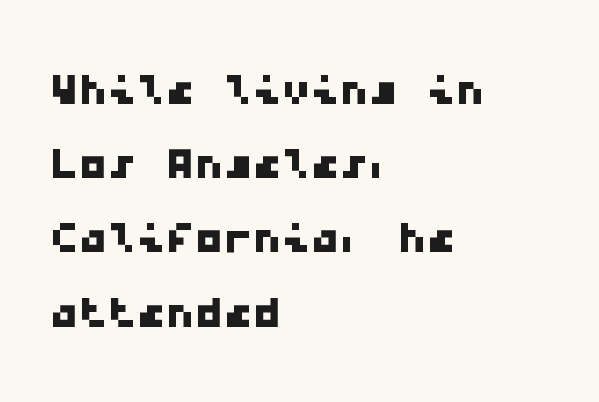
No word sits above an underline. These lines keep a tight, regular rhythm from letter to letter. Fixed-width glyphs throughout — classic coding-font behaviour. Successive baselines arrive at the customary interval.
